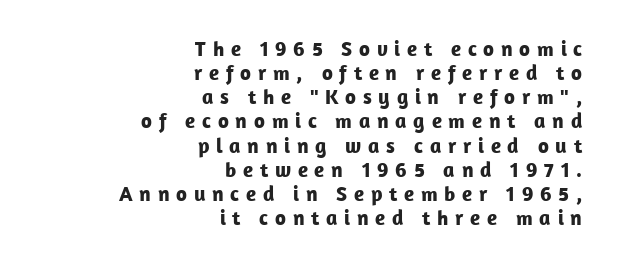
The image shows 21 px bold type, upright; set right-aligned, tight line spacing (1.15x), unusually wide letter spacing (+0.32 em), not underlined.
